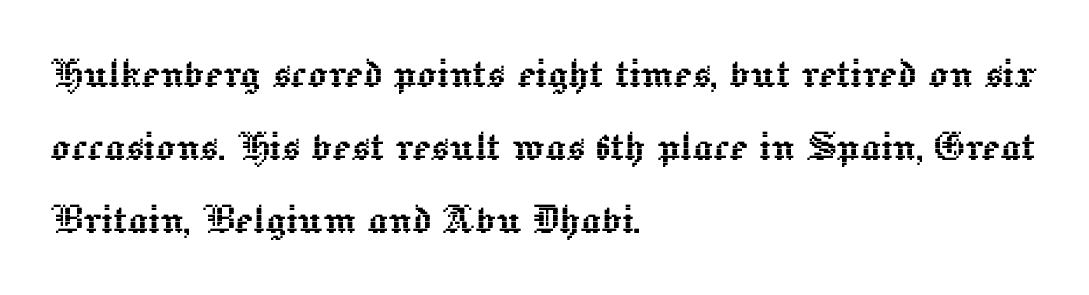
The image shows 49 px text type, upright; set left-aligned, normal line spacing (1.49x), normal letter spacing, not underlined; a medium x-height.
